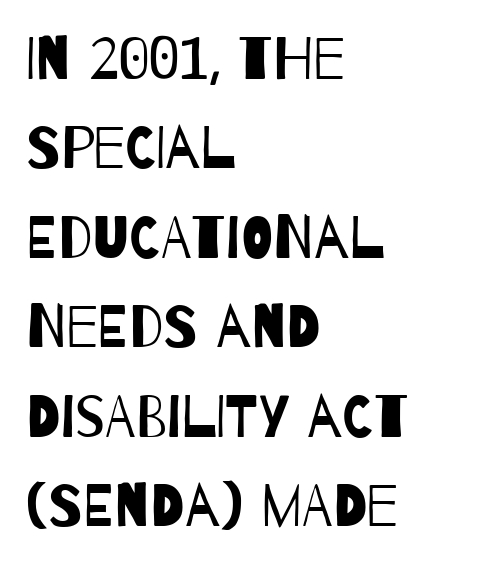
{"serif": "no", "bold": "no", "weight": "regular", "width": "condensed", "stroke_contrast": "low", "x_height": "large", "monospaced": "no", "underline": "no", "align": "left", "line_spacing": "normal", "line_spacing_ratio": 1.49, "letter_spacing": "normal", "letter_spacing_em": 0.0, "glyph_px": 60}
